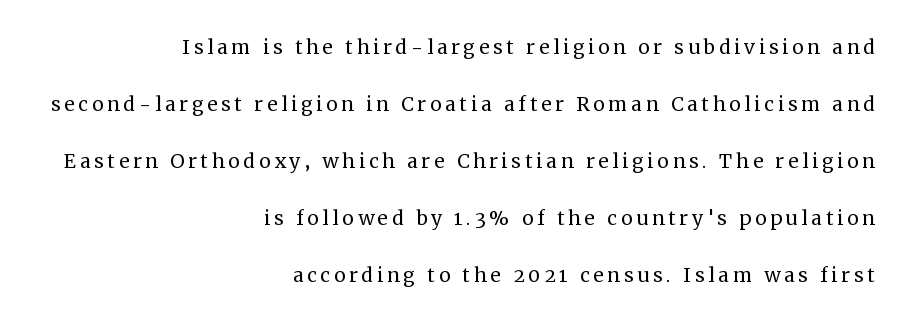
Q: Is the text bold? A: No.
Q: Is the text italic (slanted)? A: No, it is upright.
Q: Is the text underlined? A: No.
Q: How is the paragraph aligned? A: Right-aligned.
Q: Is the spacing between lines tight, normal or loose? A: Loose.
